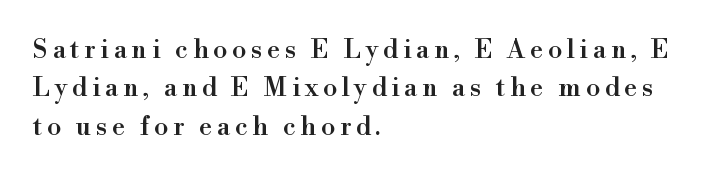
The image shows 26 px text type, upright; set left-aligned, normal line spacing (1.48x), not underlined.
